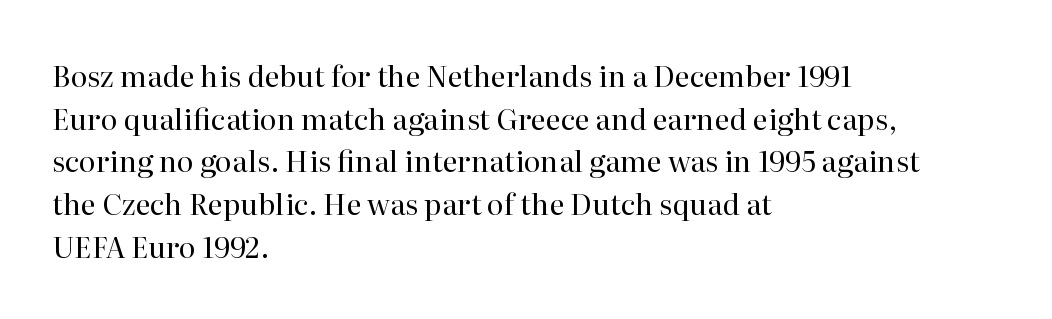
The image shows 29 px regular-weight serif type, upright; set left-aligned, normal line spacing (1.47x), normal letter spacing, not underlined; high stroke contrast and a medium x-height.
